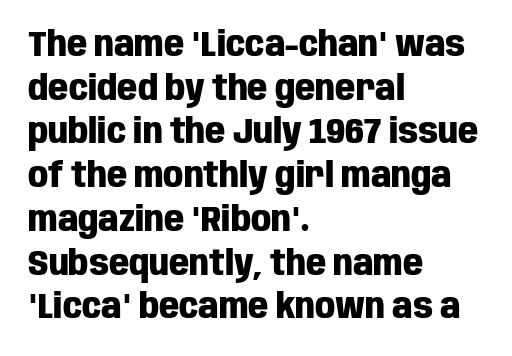
The image shows 35 px heavy, condensed sans-serif type, upright; set left-aligned, normal line spacing (1.25x), normal letter spacing, not underlined; low stroke contrast and a large x-height.
